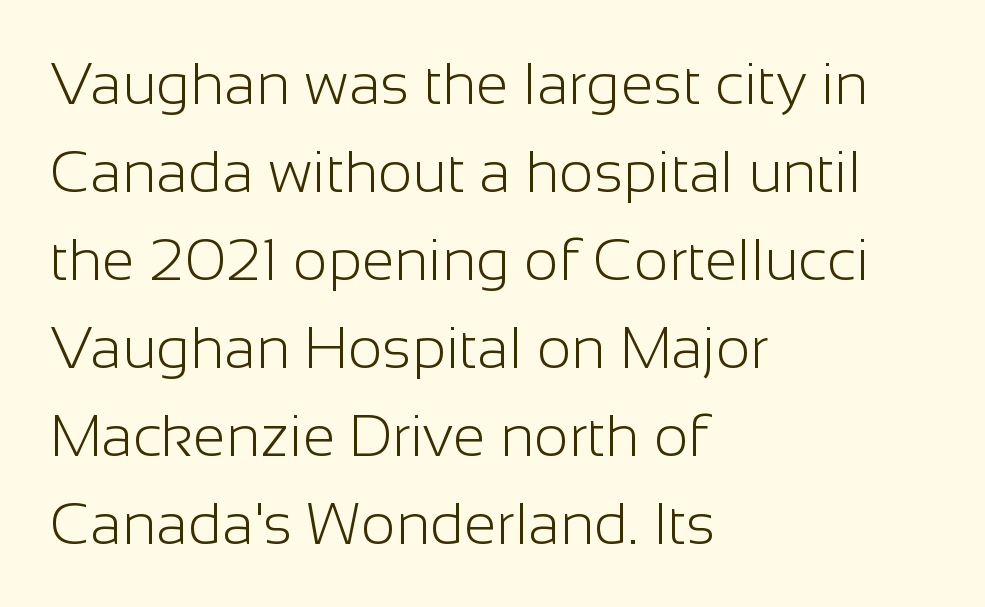
The letterforms sit at book weight or below. Observe the ordinary spacing: letters are neighbours, not strangers. Do the characters align in a grid? No, the font is proportional. Characters remain perfectly vertical along every line. The block of text has a typical density, with ordinary space between rows.
